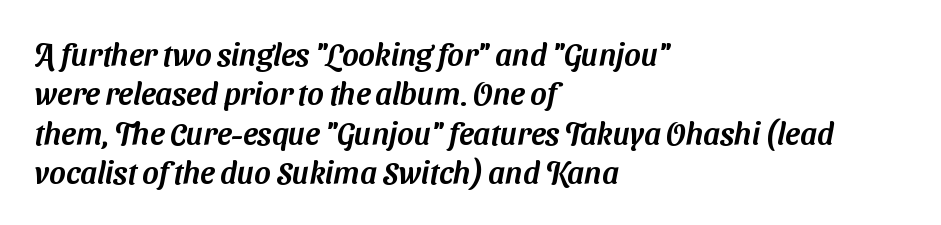
Q: Is the typeface a serif or a sans-serif typeface? A: Sans-serif.
Q: Is the text underlined? A: No.
Q: How is the paragraph aligned? A: Left-aligned.
Q: Is the spacing between letters normal or unusually wide? A: Normal.
Q: Is the spacing between lines tight, normal or loose? A: Normal.
Q: Width (condensed, normal, or wide)? A: Normal.
Q: Stroke contrast? A: Medium.
Q: x-height? A: Medium.
Q: Monospaced? A: No.
